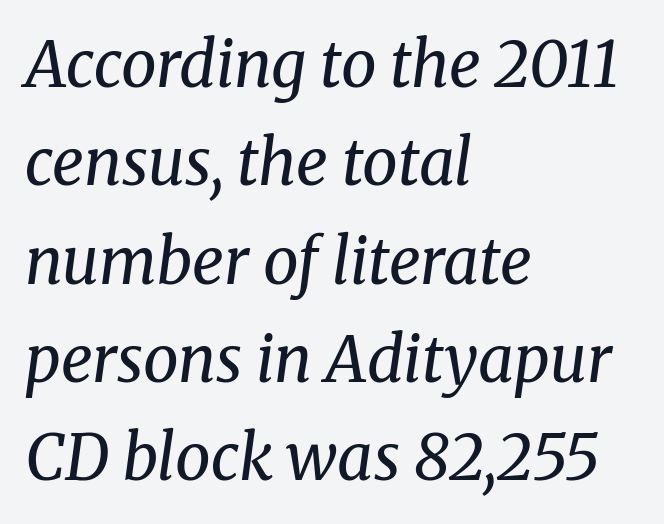
The image shows 63 px regular-weight serif type, italic (leaning right); set left-aligned, normal line spacing (1.56x), normal letter spacing, not underlined; medium stroke contrast and a medium x-height.
